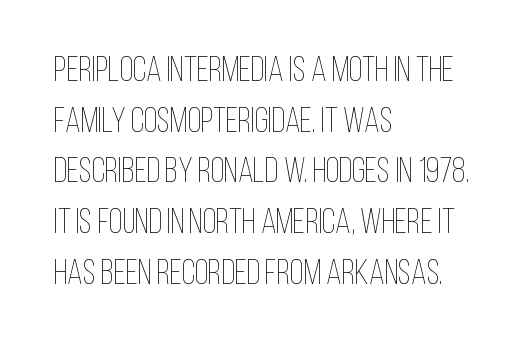
Q: Is the text bold? A: No.
Q: Is the text italic (slanted)? A: No, it is upright.
Q: Is the text underlined? A: No.
Q: How is the paragraph aligned? A: Left-aligned.
Q: Is the spacing between letters normal or unusually wide? A: Normal.
Q: Is the spacing between lines tight, normal or loose? A: Normal.
Q: Width (condensed, normal, or wide)? A: Condensed.
Q: Stroke contrast? A: Low.
Q: x-height? A: Large.
Q: Monospaced? A: No.
